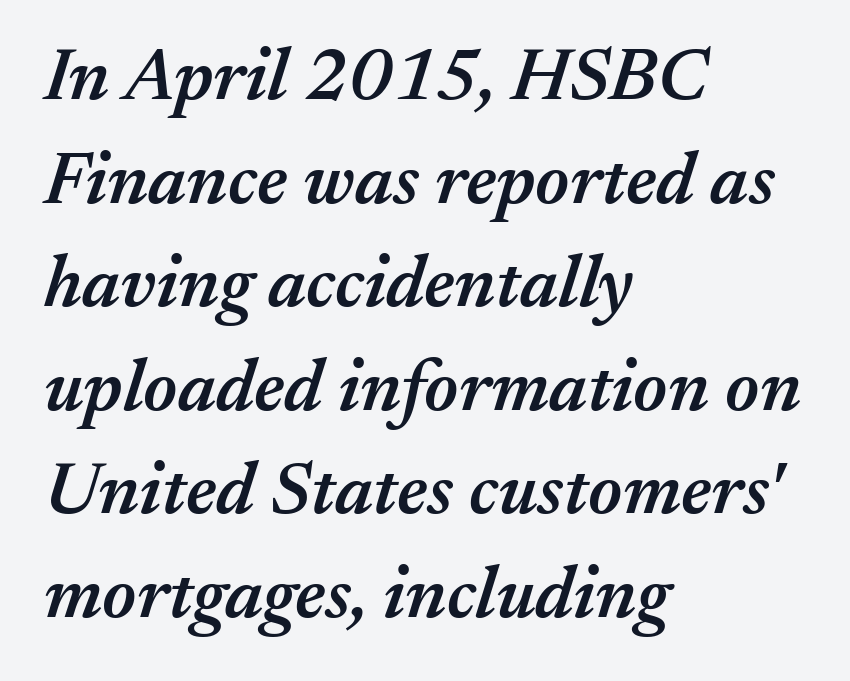
Q: Is the text bold? A: Semi-bold.
Q: Is the text italic (slanted)? A: Yes, it leans right by about 17 degrees.
Q: Is the text underlined? A: No.
Q: How is the paragraph aligned? A: Left-aligned.
Q: Is the spacing between letters normal or unusually wide? A: Normal.
Q: Is the spacing between lines tight, normal or loose? A: Normal.
Q: Width (condensed, normal, or wide)? A: Normal.
Q: Stroke contrast? A: Medium.
Q: x-height? A: Medium.
Q: Monospaced? A: No.
